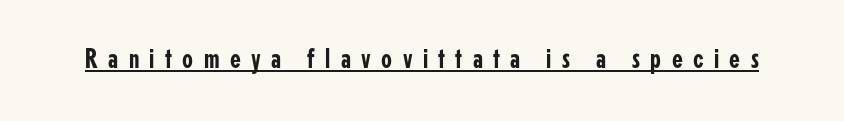
Observe the absence of serifs on each vertical stroke in this sample. Descenders here cross a horizontal rule under the line. The passage shown is typed in a proportional face where columns would drift. These lines have a slow, spaced-out rhythm from letter to letter. The letters stand straight up with perfectly vertical stems.
